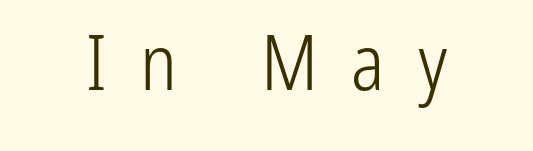
Italic? Not at all — the glyphs are vertical. Lines of text with bare space underneath. In CSS terms this would be text-align: center. There is plenty of visible air inserted between adjacent glyphs. The type family on display is of the sans-serif kind.
